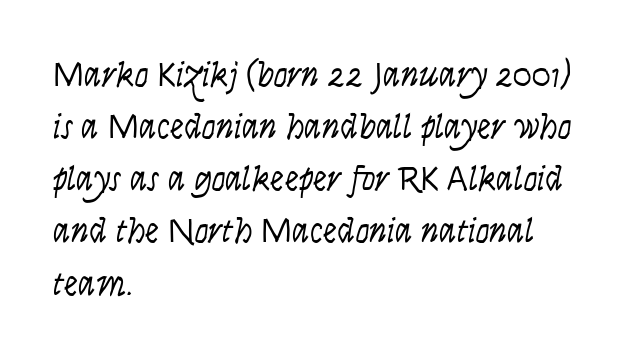
The image shows 35 px light, condensed type, italic (leaning right); set left-aligned, normal line spacing (1.49x), normal letter spacing, not underlined; low stroke contrast and a large x-height.
